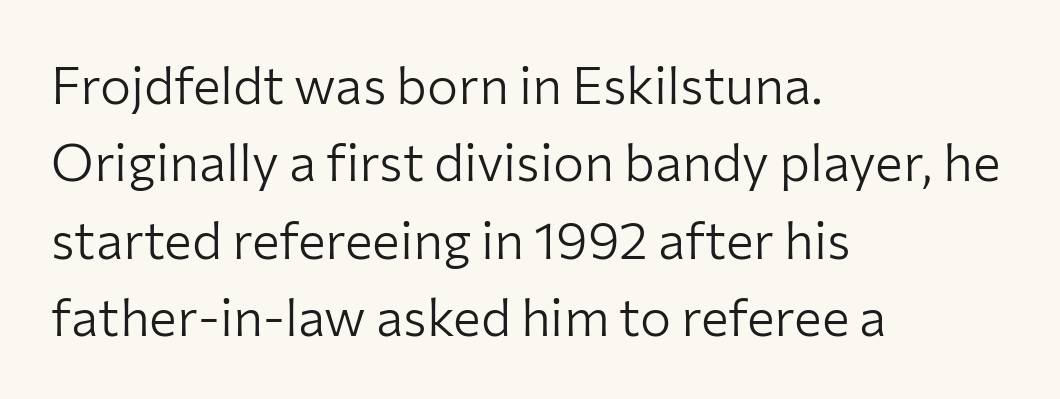
The image shows 52 px light sans-serif type, upright; set left-aligned, normal line spacing (1.49x), normal letter spacing, not underlined; low stroke contrast and a medium x-height.
